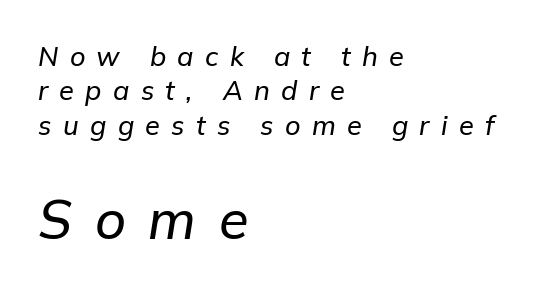
{"italic": "yes", "lean": "right", "slant_degrees": 9, "width": "normal", "stroke_contrast": "low", "x_height": "medium", "monospaced": "no", "underline": "no", "align": "left", "line_spacing": "normal", "line_spacing_ratio": 1.27, "letter_spacing": "wide", "letter_spacing_em": 0.42, "larger_block": "second", "size_ratio": 2.0, "glyph_px": 54}
